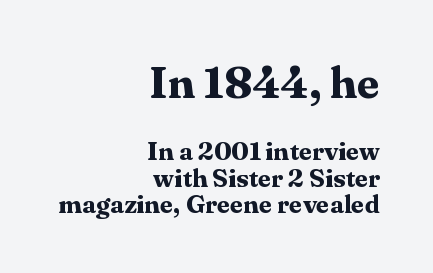
Q: Is the text bold? A: Yes.
Q: Is the text italic (slanted)? A: No, it is upright.
Q: Is the typeface a serif or a sans-serif typeface? A: Serif.
Q: Is the text underlined? A: No.
Q: How is the paragraph aligned? A: Right-aligned.
Q: Is the spacing between letters normal or unusually wide? A: Normal.
Q: Is the spacing between lines tight, normal or loose? A: Tight.
Q: Which block of text is set in a larger size, the first (top) or the second (bottom)? A: The first (top) one.
Q: Width (condensed, normal, or wide)? A: Normal.
Q: Stroke contrast? A: Medium.
Q: x-height? A: Medium.
Q: Monospaced? A: No.
